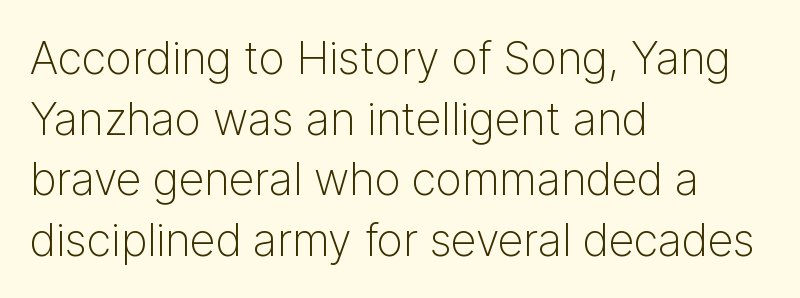
The letterforms sit at book weight or below. A sans-serif font was chosen for this passage. Is this a fixed-width face? No — the glyphs have proportional, varying widths. Underline: absent.
